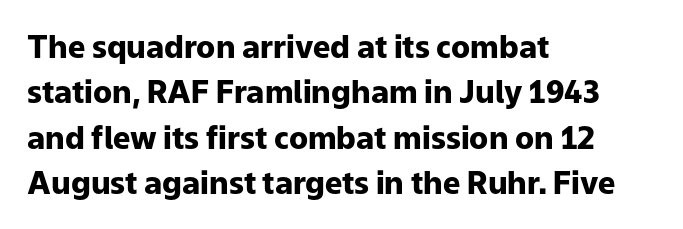
{"serif": "no", "italic": "no", "bold": "yes", "weight": "heavy", "width": "normal", "stroke_contrast": "low", "x_height": "medium", "monospaced": "no", "underline": "no", "align": "left", "line_spacing": "normal", "line_spacing_ratio": 1.46, "letter_spacing": "normal", "letter_spacing_em": 0.0, "glyph_px": 31}
